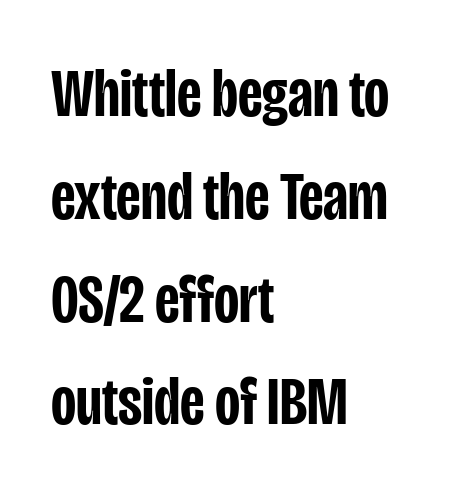
The image shows 69 px semibold, condensed sans-serif type, upright; set left-aligned, normal line spacing (1.49x), normal letter spacing, not underlined; low stroke contrast and a large x-height.
